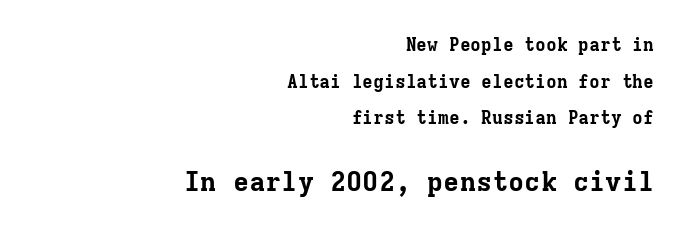
Q: Is the text bold? A: Yes.
Q: Is the text italic (slanted)? A: No, it is upright.
Q: Is the text underlined? A: No.
Q: How is the paragraph aligned? A: Right-aligned.
Q: Is the spacing between letters normal or unusually wide? A: Normal.
Q: Is the spacing between lines tight, normal or loose? A: Loose.
Q: Which block of text is set in a larger size, the first (top) or the second (bottom)? A: The second (bottom) one.
